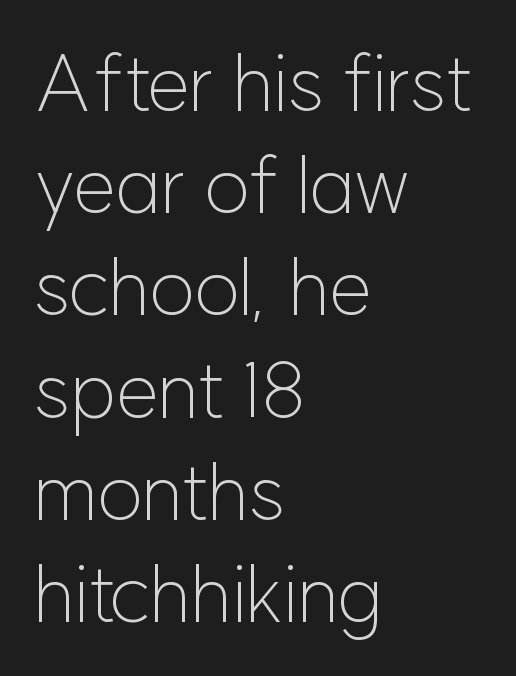
The image shows 78 px light sans-serif type, upright; set left-aligned, normal line spacing (1.31x), normal letter spacing, not underlined; low stroke contrast and a medium x-height.
